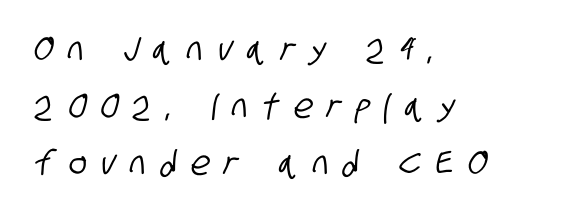
The gaps between neighbouring characters are conspicuously large. Is this a fixed-width face? No — the glyphs have proportional, varying widths. Bare-footed words on every line. Students, observe: this is what conventionally led text looks like. Reading down the block, your eye returns to a fixed left position each line.
